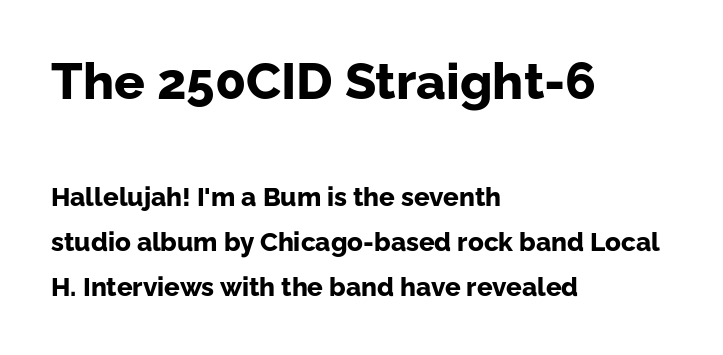
{"serif": "no", "italic": "no", "bold": "yes", "weight": "bold", "width": "normal", "stroke_contrast": "low", "x_height": "medium", "monospaced": "no", "underline": "no", "align": "left", "line_spacing_ratio": 1.74, "letter_spacing": "normal", "letter_spacing_em": 0.0, "larger_block": "first", "size_ratio": 1.96, "glyph_px": 51}
